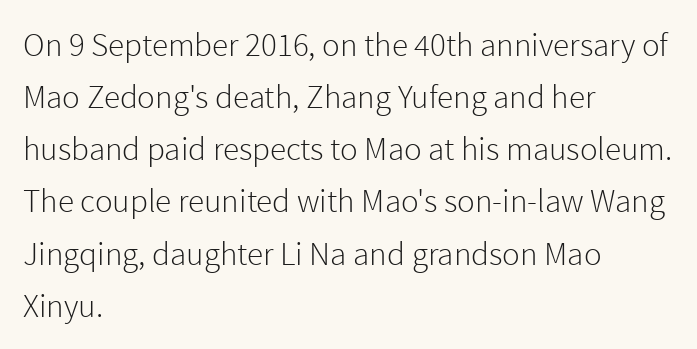
The image shows 33 px light sans-serif type, upright; set left-aligned, normal line spacing (1.58x), normal letter spacing, not underlined; a medium x-height.
